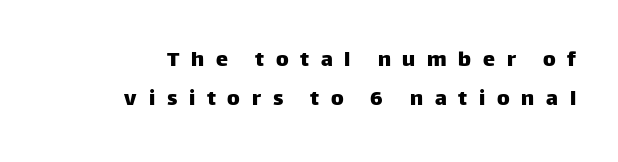
Characters remain perfectly vertical along every line. Lines of text with bare space underneath. Line spacing here is normal. Caption: expanded tracking, letters set apart. Every row of glyphs terminates at an identical x-position on the right.
